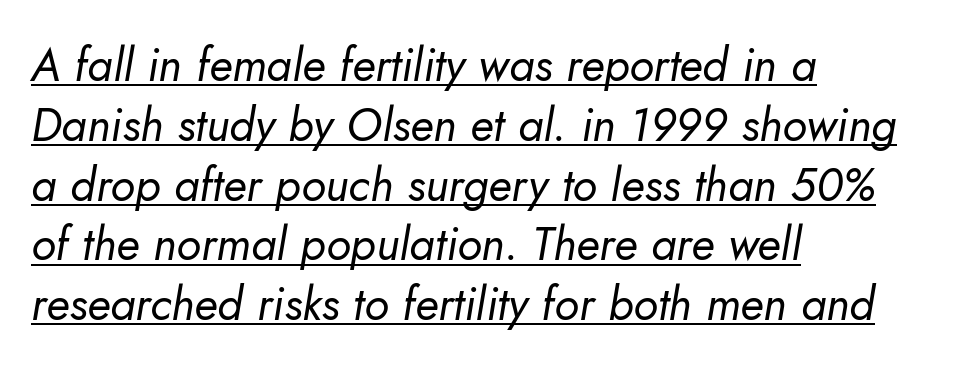
Quick note: interline space is typical. The font sits on the lighter half of the weight spectrum, regular included. Notice how the stems are inclined rather than vertical — that's the hallmark of italics. Beneath each row of characters lies a ruled line. Which margin do the lines hug? The left one — the right edge is uneven. Short note: letters normally spaced.
